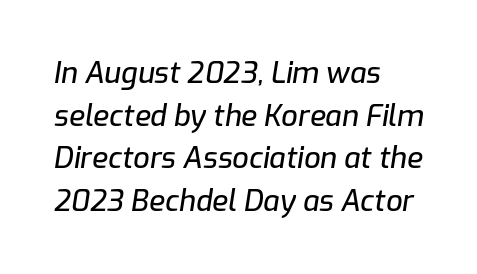
{"italic": "yes", "lean": "right", "slant_degrees": 9, "width": "normal", "stroke_contrast": "low", "x_height": "medium", "monospaced": "no", "underline": "no", "align": "left", "line_spacing": "normal", "line_spacing_ratio": 1.47, "letter_spacing": "normal", "letter_spacing_em": 0.0, "glyph_px": 29}
